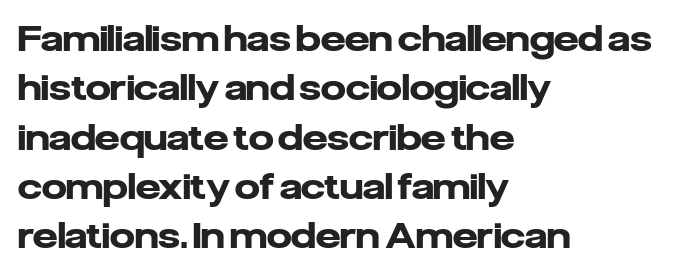
Line spacing here is normal. Nothing sits at the stroke ends, so this counts as sans-serif. The string is rendered with underlining switched off. Character widths vary here, with narrow letters taking less room than wide ones. A full-strength bold gives these letters their thick strokes.
